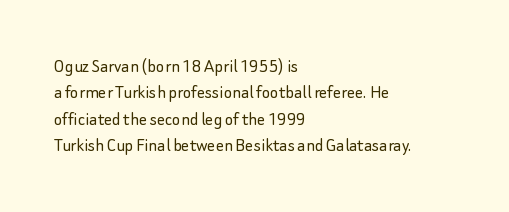
Q: Is the text bold? A: No.
Q: Is the text italic (slanted)? A: No, it is upright.
Q: Is the text underlined? A: No.
Q: How is the paragraph aligned? A: Left-aligned.
Q: Is the spacing between letters normal or unusually wide? A: Normal.
Q: Is the spacing between lines tight, normal or loose? A: Normal.
